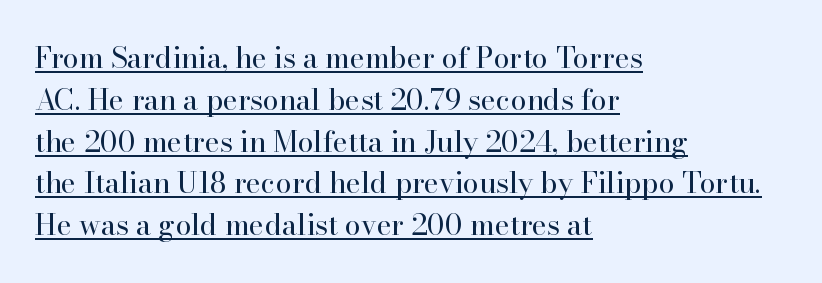
Do the characters align in a grid? No, the font is proportional. Little horizontal feet cap the strokes, marking this as serif type. Words appear dense and cohesive because spacing is normal. Looks like someone drew a line under every word here.
